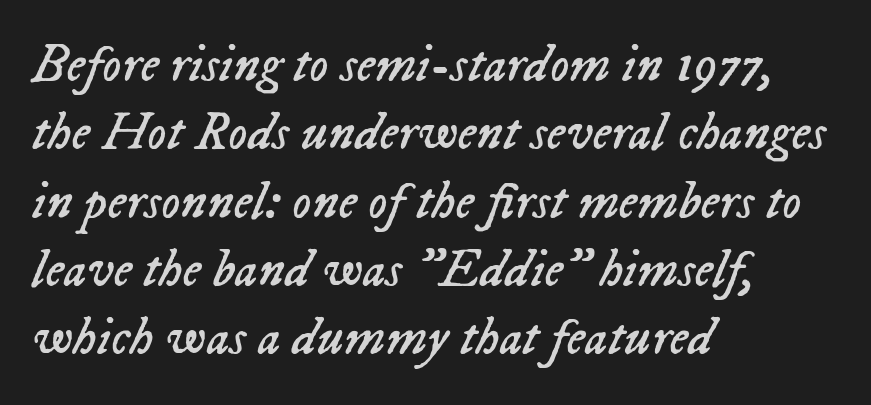
The image shows 53 px regular-weight type, italic (leaning right); set left-aligned, normal line spacing (1.29x), normal letter spacing, not underlined; low stroke contrast and a medium x-height.
